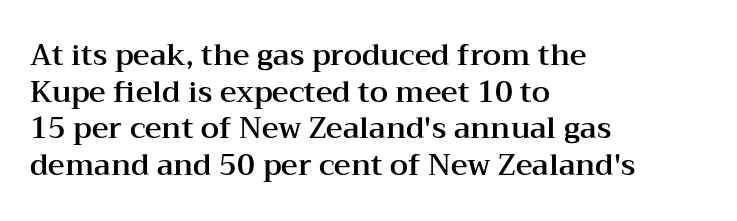
The image shows 29 px wide serif type, upright; set left-aligned, normal line spacing (1.26x), normal letter spacing, not underlined; medium stroke contrast and a medium x-height.
